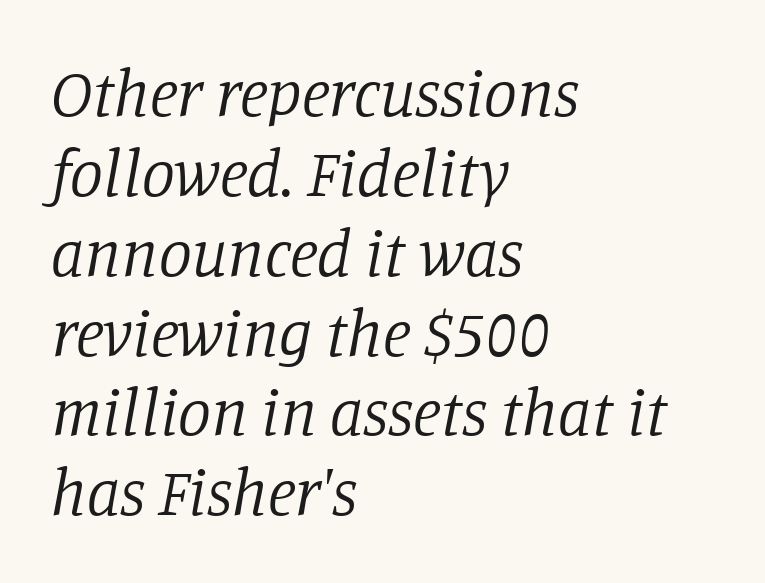
Q: Is the text bold? A: No.
Q: Is the text italic (slanted)? A: Yes, it leans right by about 11 degrees.
Q: Is the typeface a serif or a sans-serif typeface? A: Serif.
Q: Is the text underlined? A: No.
Q: How is the paragraph aligned? A: Left-aligned.
Q: Is the spacing between letters normal or unusually wide? A: Normal.
Q: Width (condensed, normal, or wide)? A: Normal.
Q: Stroke contrast? A: Low.
Q: x-height? A: Large.
Q: Monospaced? A: No.
